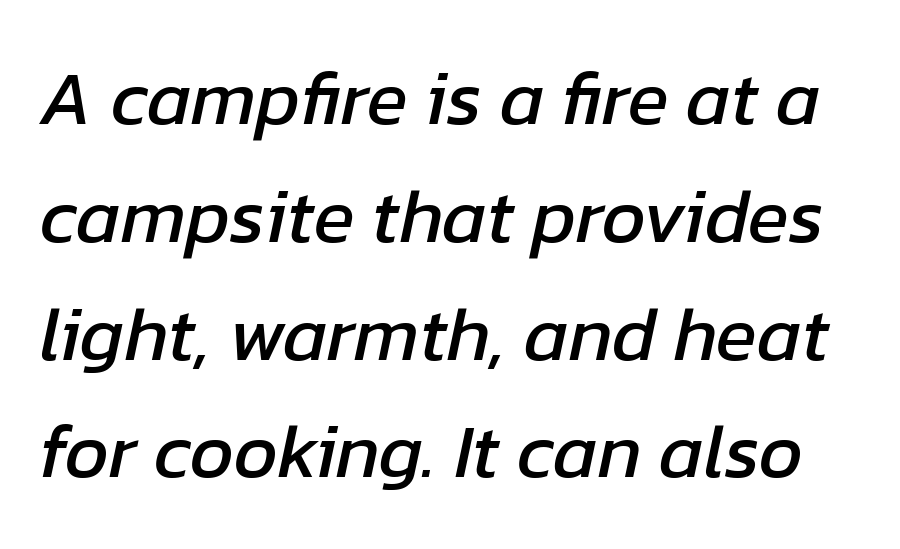
Q: Is the text italic (slanted)? A: Yes, it leans right by about 12 degrees.
Q: Is the text underlined? A: No.
Q: Is the spacing between letters normal or unusually wide? A: Normal.
Q: Is the spacing between lines tight, normal or loose? A: Normal.
Q: Width (condensed, normal, or wide)? A: Normal.
Q: Stroke contrast? A: Low.
Q: x-height? A: Medium.
Q: Monospaced? A: No.
